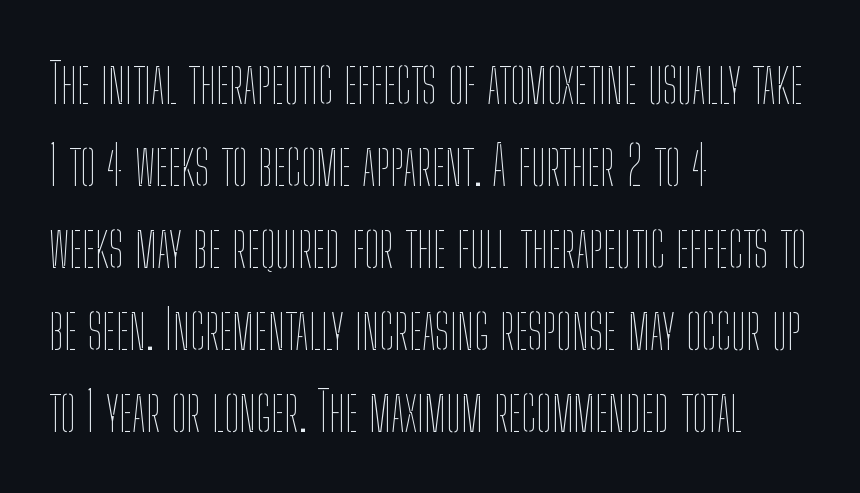
{"italic": "no", "bold": "no", "weight": "thin", "width": "condensed", "stroke_contrast": "low", "x_height": "medium", "monospaced": "no", "underline": "no", "align": "left", "line_spacing": "normal", "line_spacing_ratio": 1.49, "letter_spacing": "normal", "letter_spacing_em": 0.0, "glyph_px": 55}
